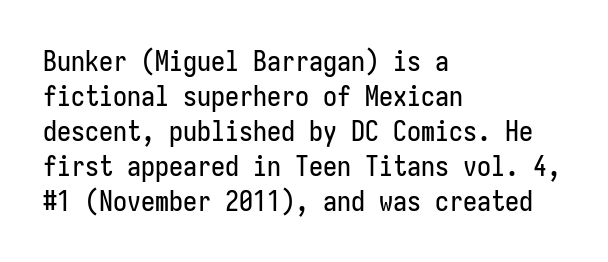
Just letters on the line, the space beneath them empty. Serif or sans? Sans — the stroke terminals are bare. A classic flush-left, rag-right setting is used for this passage. The rendering uses typewriter-style spacing with identical character cells. Does the leading feel generous? No, just average.
